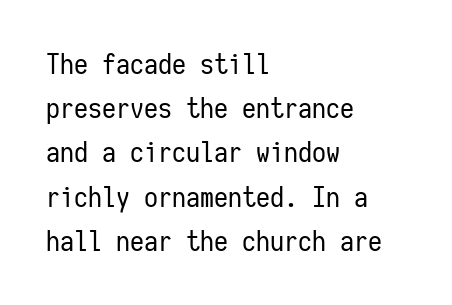
Q: Is the text bold? A: No.
Q: Is the text italic (slanted)? A: No, it is upright.
Q: Is the typeface a serif or a sans-serif typeface? A: Sans-serif.
Q: Is the text underlined? A: No.
Q: How is the paragraph aligned? A: Left-aligned.
Q: Is the spacing between letters normal or unusually wide? A: Normal.
Q: Is the spacing between lines tight, normal or loose? A: Normal.
Q: Width (condensed, normal, or wide)? A: Condensed.
Q: Stroke contrast? A: Low.
Q: x-height? A: Medium.
Q: Monospaced? A: Yes.
